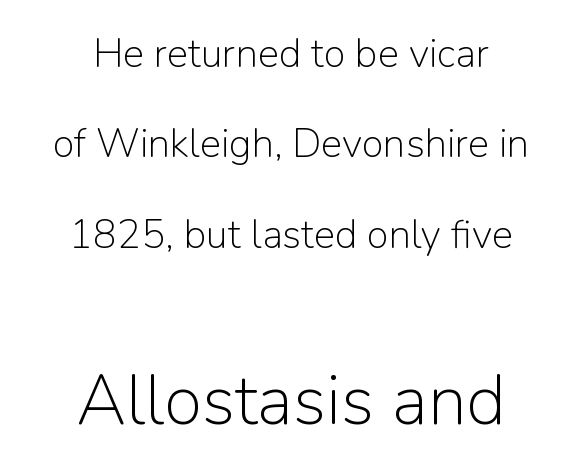
The image shows 70 px light sans-serif type, upright; set centered, loose line spacing (2.26x), normal letter spacing, not underlined; the second (bottom) block is 1.75x larger; low stroke contrast and a medium x-height.
